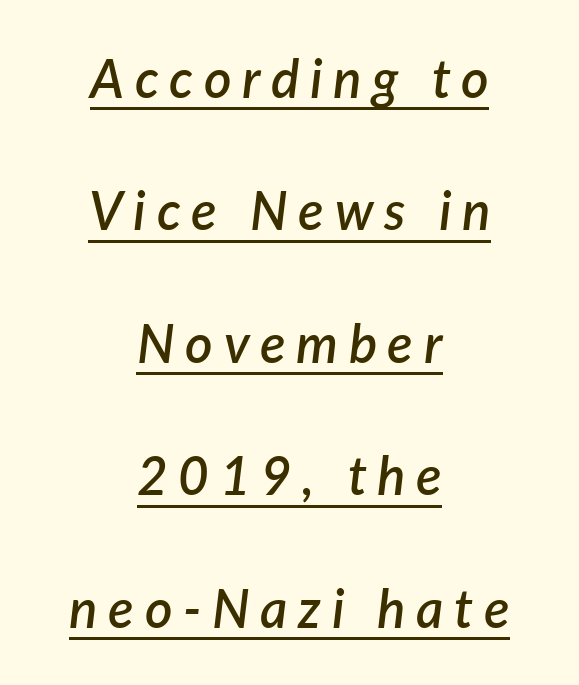
{"italic": "yes", "lean": "right", "slant_degrees": 7, "bold": "semi", "weight": "semibold", "width": "normal", "stroke_contrast": "low", "x_height": "medium", "monospaced": "no", "underline": "yes", "align": "center", "line_spacing": "loose", "line_spacing_ratio": 2.5, "letter_spacing": "wide", "letter_spacing_em": 0.2, "glyph_px": 53}
